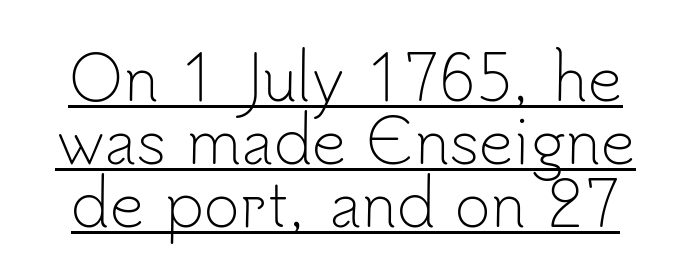
The image shows 61 px light sans-serif type, upright; set tight line spacing (1.03x), normal letter spacing, underlined; low stroke contrast and a small x-height.
